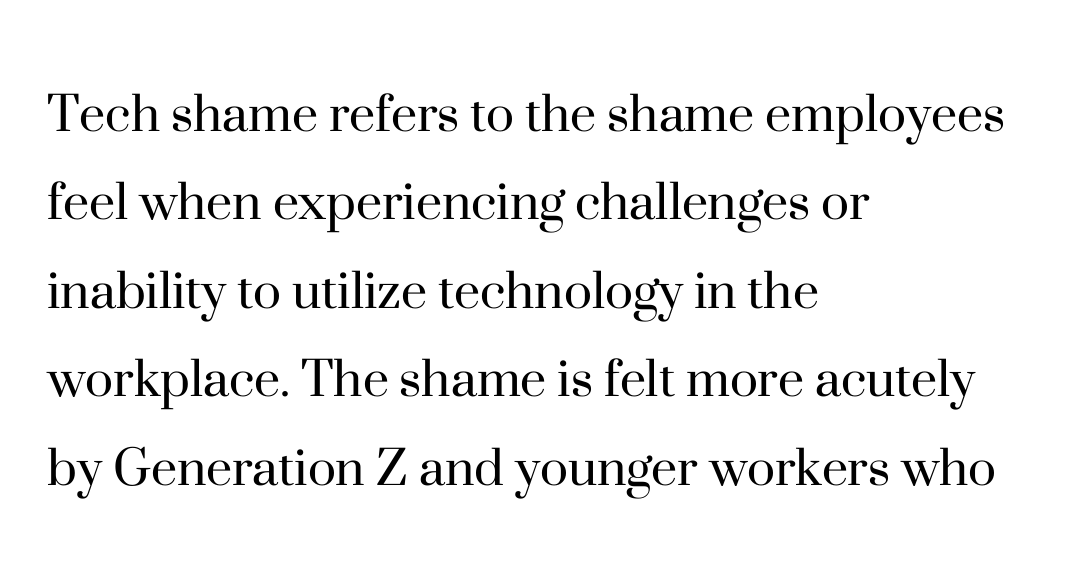
{"serif": "yes", "italic": "no", "bold": "no", "weight": "regular", "width": "normal", "stroke_contrast": "high", "x_height": "small", "monospaced": "no", "underline": "no", "align": "left", "line_spacing": "normal", "line_spacing_ratio": 1.5, "letter_spacing": "normal", "letter_spacing_em": 0.0, "glyph_px": 59}
